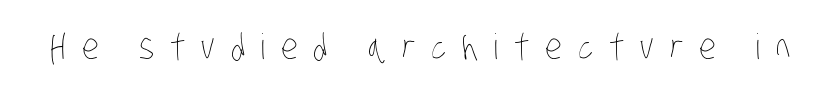
The image shows 35 px thin, condensed type; set unusually wide letter spacing (+0.45 em), not underlined; low stroke contrast and a large x-height.
